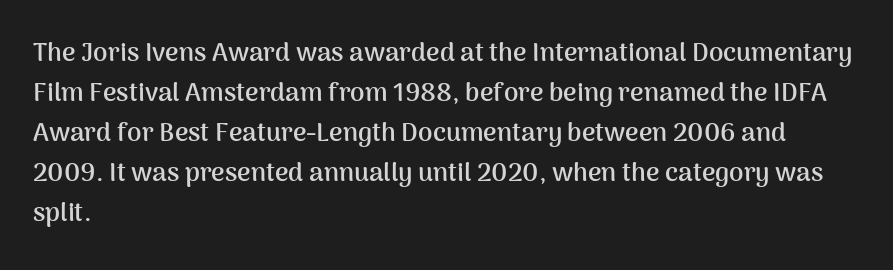
{"italic": "no", "bold": "yes", "underline": "no", "align": "left", "line_spacing": "normal", "line_spacing_ratio": 1.54, "letter_spacing": "normal", "letter_spacing_em": 0.0, "glyph_px": 26}
